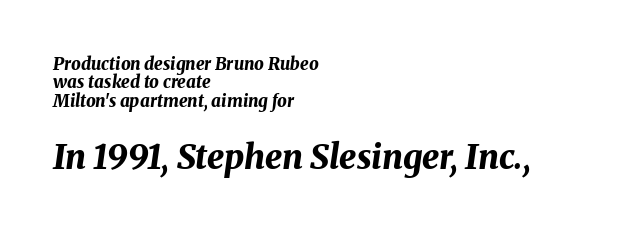
Q: Is the text bold? A: Yes.
Q: Is the text italic (slanted)? A: Yes, it leans right by about 8 degrees.
Q: Is the text underlined? A: No.
Q: How is the paragraph aligned? A: Left-aligned.
Q: Is the spacing between letters normal or unusually wide? A: Normal.
Q: Is the spacing between lines tight, normal or loose? A: Tight.
Q: Which block of text is set in a larger size, the first (top) or the second (bottom)? A: The second (bottom) one.
Q: Width (condensed, normal, or wide)? A: Normal.
Q: Stroke contrast? A: Medium.
Q: x-height? A: Medium.
Q: Monospaced? A: No.
